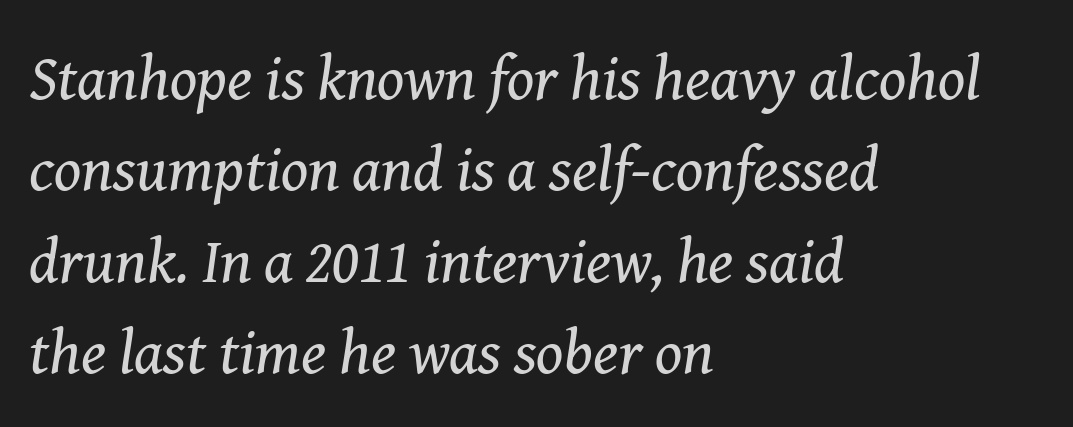
{"serif": "yes", "italic": "yes", "lean": "right", "slant_degrees": 8, "bold": "no", "weight": "regular", "width": "normal", "stroke_contrast": "medium", "x_height": "medium", "monospaced": "no", "underline": "no", "align": "left", "line_spacing": "normal", "line_spacing_ratio": 1.45, "letter_spacing": "normal", "letter_spacing_em": 0.0, "glyph_px": 63}
